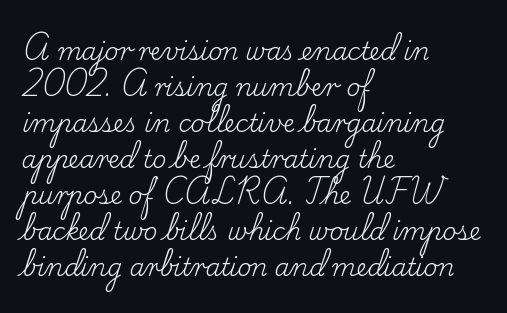
{"bold": "no", "underline": "no", "align": "left", "line_spacing": "normal", "line_spacing_ratio": 1.5, "letter_spacing": "normal", "letter_spacing_em": 0.0, "glyph_px": 24}
